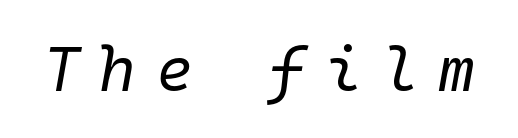
Q: Is the text bold? A: No.
Q: Is the text italic (slanted)? A: Yes, it leans right by about 10 degrees.
Q: Is the text underlined? A: No.
Q: Is the spacing between letters normal or unusually wide? A: Unusually wide.
Q: Width (condensed, normal, or wide)? A: Normal.
Q: Stroke contrast? A: Low.
Q: x-height? A: Medium.
Q: Monospaced? A: Yes.
